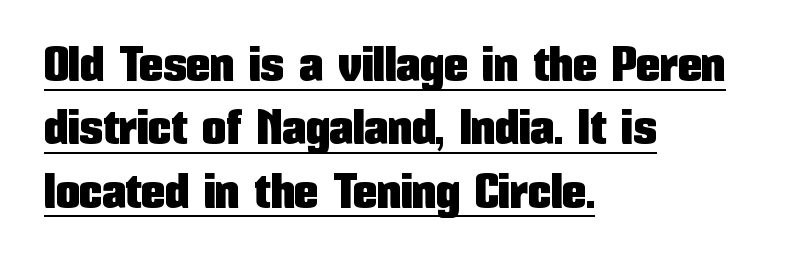
{"serif": "no", "italic": "no", "width": "condensed", "stroke_contrast": "low", "x_height": "medium", "monospaced": "no", "underline": "yes", "align": "left", "line_spacing": "normal", "line_spacing_ratio": 1.32, "letter_spacing": "normal", "letter_spacing_em": 0.0, "glyph_px": 48}
